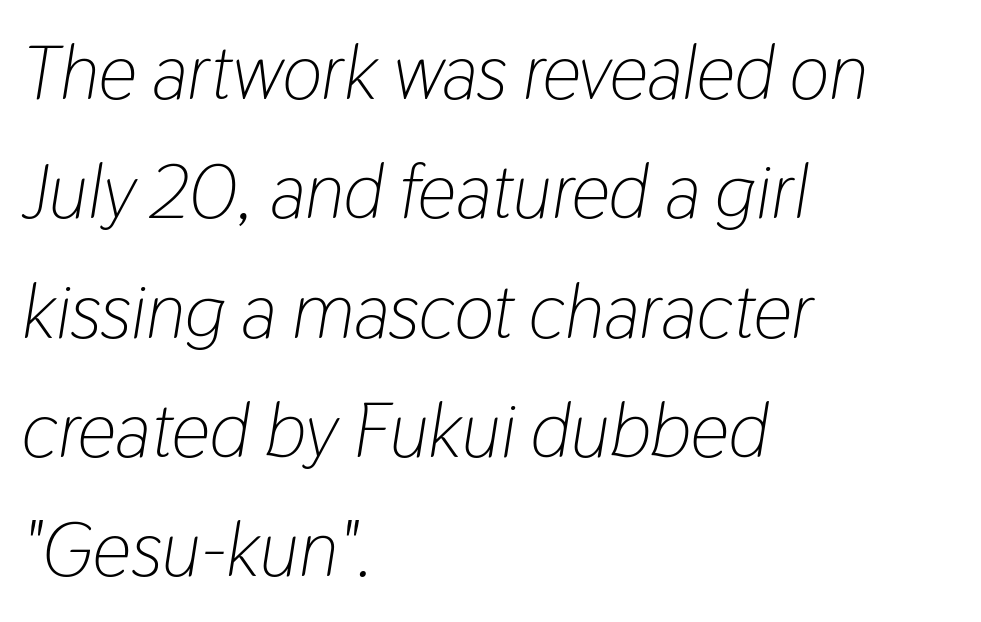
{"italic": "yes", "lean": "right", "slant_degrees": 9, "bold": "no", "weight": "light", "width": "condensed", "stroke_contrast": "low", "x_height": "medium", "monospaced": "no", "underline": "no", "align": "left", "line_spacing": "normal", "line_spacing_ratio": 1.57, "letter_spacing": "normal", "letter_spacing_em": 0.0, "glyph_px": 76}
